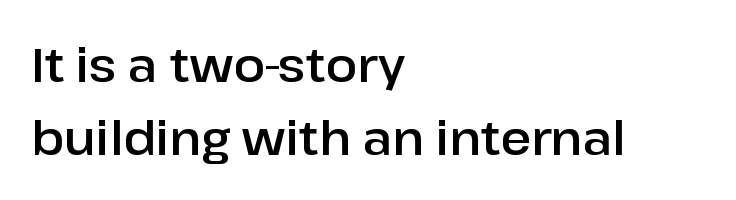
Nobody touched the tracking dial on this one. This rendering features lettering with no underline. Is the block centered? No — it sits flush against the left margin. Quick note: interline space is typical.
